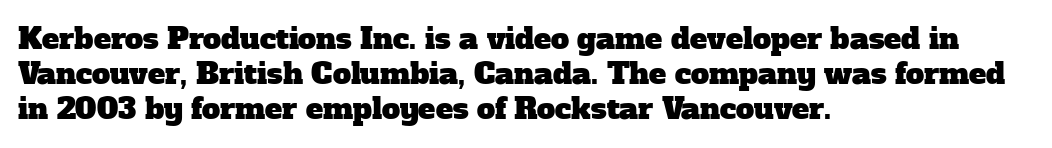
Q: Is the typeface a serif or a sans-serif typeface? A: Serif.
Q: Is the text underlined? A: No.
Q: How is the paragraph aligned? A: Left-aligned.
Q: Is the spacing between letters normal or unusually wide? A: Normal.
Q: Width (condensed, normal, or wide)? A: Normal.
Q: Stroke contrast? A: Low.
Q: x-height? A: Medium.
Q: Monospaced? A: No.
